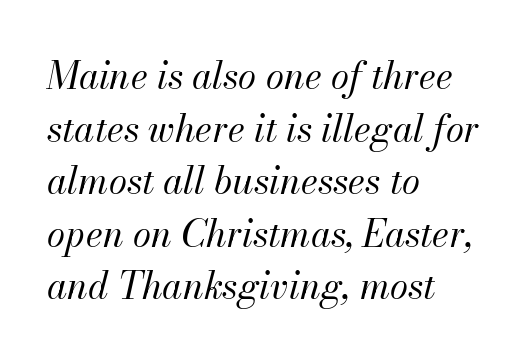
{"italic": "yes", "lean": "right", "slant_degrees": 13, "bold": "no", "weight": "regular", "width": "normal", "stroke_contrast": "medium", "x_height": "small", "monospaced": "no", "underline": "no", "align": "left", "line_spacing": "normal", "line_spacing_ratio": 1.42, "letter_spacing": "normal", "letter_spacing_em": 0.0, "glyph_px": 37}
